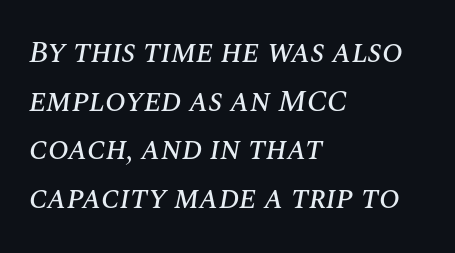
{"italic": "yes", "lean": "right", "slant_degrees": 10, "width": "normal", "stroke_contrast": "medium", "x_height": "large", "monospaced": "no", "underline": "no", "align": "left", "line_spacing": "normal", "line_spacing_ratio": 1.57, "letter_spacing": "normal", "letter_spacing_em": 0.0, "glyph_px": 31}
